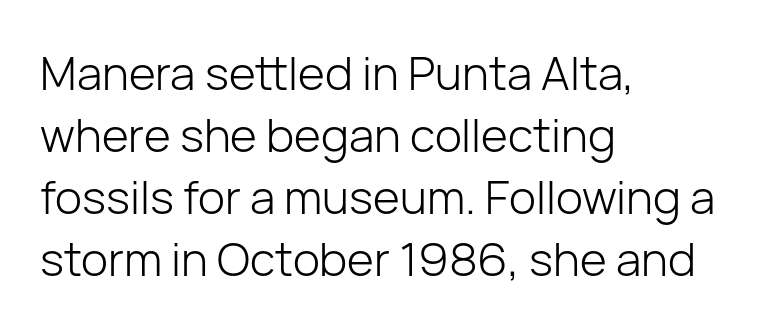
The image shows 46 px light sans-serif type, upright; set left-aligned, normal line spacing (1.35x), normal letter spacing, not underlined; low stroke contrast and a medium x-height.
